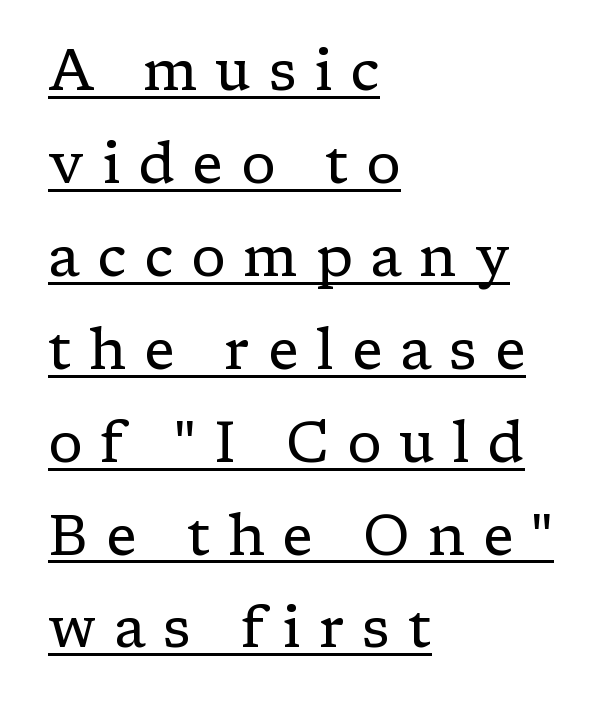
Q: Is the text bold? A: No.
Q: Is the text italic (slanted)? A: No, it is upright.
Q: Is the typeface a serif or a sans-serif typeface? A: Serif.
Q: Is the text underlined? A: Yes.
Q: How is the paragraph aligned? A: Left-aligned.
Q: Is the spacing between letters normal or unusually wide? A: Unusually wide.
Q: Is the spacing between lines tight, normal or loose? A: Normal.
Q: Width (condensed, normal, or wide)? A: Normal.
Q: Stroke contrast? A: Low.
Q: x-height? A: Medium.
Q: Monospaced? A: No.
